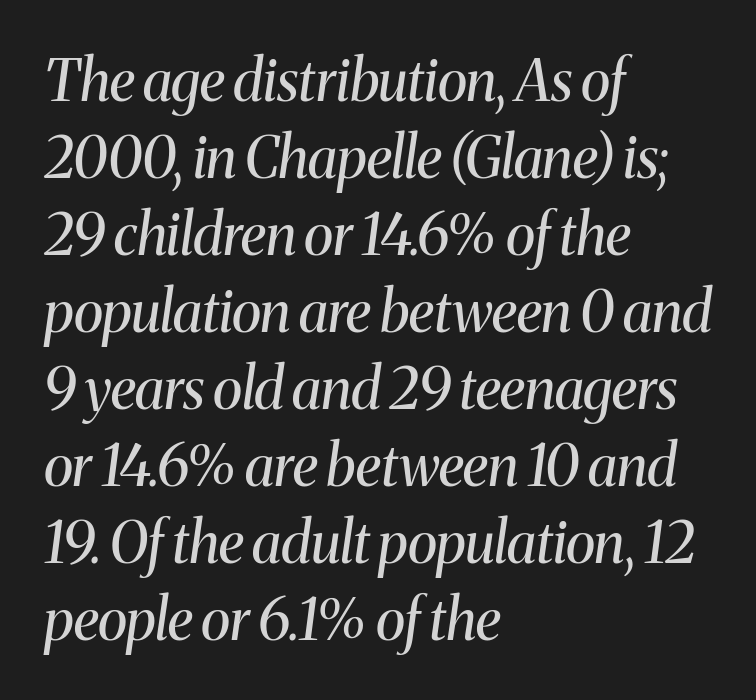
Q: Is the text bold? A: No.
Q: Is the text italic (slanted)? A: Yes, it leans right by about 8 degrees.
Q: Is the typeface a serif or a sans-serif typeface? A: Serif.
Q: Is the text underlined? A: No.
Q: How is the paragraph aligned? A: Left-aligned.
Q: Is the spacing between letters normal or unusually wide? A: Normal.
Q: Is the spacing between lines tight, normal or loose? A: Normal.
Q: Width (condensed, normal, or wide)? A: Normal.
Q: Stroke contrast? A: Medium.
Q: x-height? A: Medium.
Q: Monospaced? A: No.
